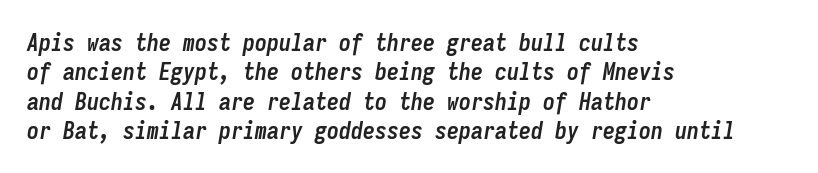
{"italic": "yes", "lean": "right", "slant_degrees": 9, "bold": "yes", "underline": "no", "align": "left", "line_spacing_ratio": 1.22, "letter_spacing": "normal", "letter_spacing_em": 0.0, "glyph_px": 24}
